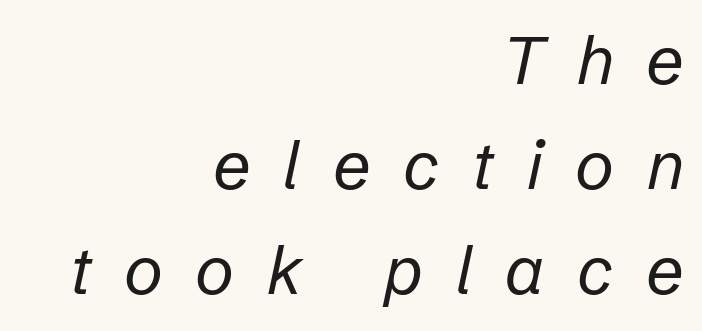
{"italic": "yes", "lean": "right", "slant_degrees": 12, "bold": "no", "weight": "regular", "width": "normal", "stroke_contrast": "low", "x_height": "medium", "monospaced": "no", "underline": "no", "align": "right", "line_spacing": "normal", "line_spacing_ratio": 1.57, "letter_spacing": "wide", "letter_spacing_em": 0.49, "glyph_px": 67}
